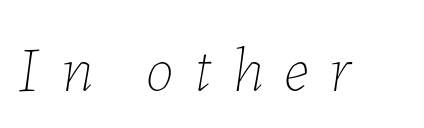
Q: Is the text bold? A: No.
Q: Is the text italic (slanted)? A: Yes, it leans right by about 7 degrees.
Q: Is the text underlined? A: No.
Q: Is the spacing between letters normal or unusually wide? A: Unusually wide.
Q: Width (condensed, normal, or wide)? A: Normal.
Q: Stroke contrast? A: Low.
Q: x-height? A: Medium.
Q: Monospaced? A: No.
